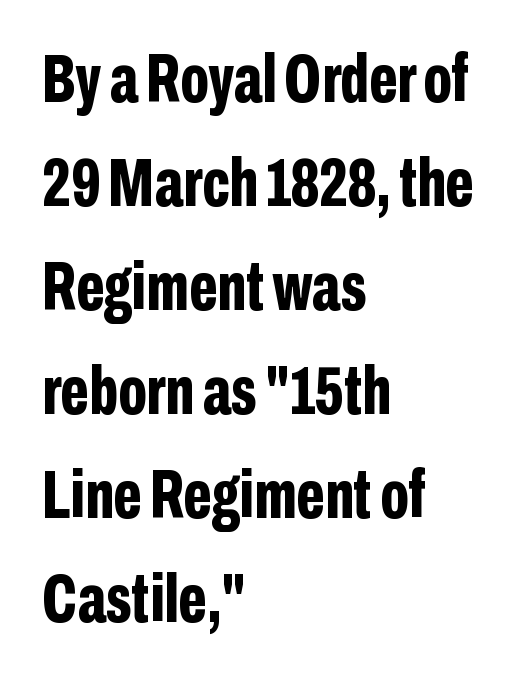
The image shows 68 px bold, condensed sans-serif type, upright; set left-aligned, normal line spacing (1.53x), normal letter spacing, not underlined; low stroke contrast and a medium x-height.
